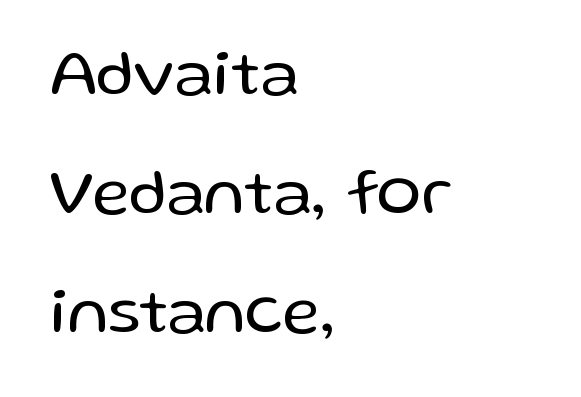
The image shows 66 px regular-weight sans-serif type, upright; set left-aligned, line spacing 1.8x, normal letter spacing, not underlined; low stroke contrast and a medium x-height.
